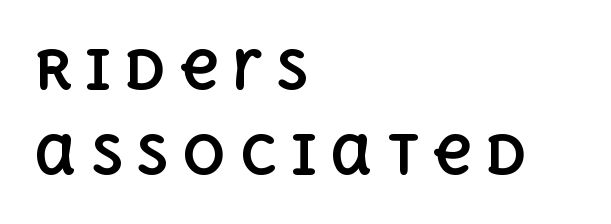
{"italic": "no", "bold": "yes", "weight": "bold", "width": "normal", "x_height": "large", "monospaced": "no", "underline": "no", "align": "left", "line_spacing": "normal", "line_spacing_ratio": 1.58, "letter_spacing": "wide", "letter_spacing_em": 0.24, "glyph_px": 54}
